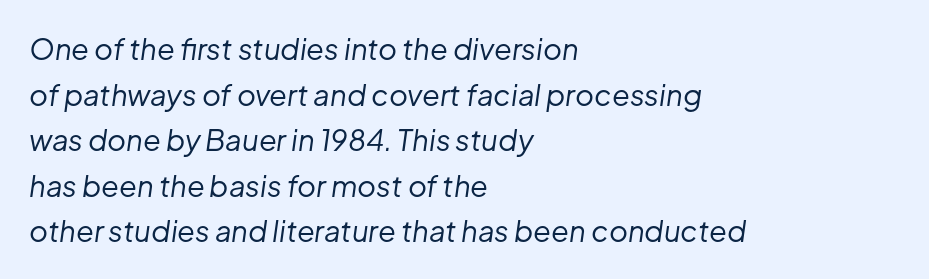
Q: Is the text bold? A: No.
Q: Is the text italic (slanted)? A: Yes, it leans right by about 8 degrees.
Q: Is the text underlined? A: No.
Q: How is the paragraph aligned? A: Left-aligned.
Q: Is the spacing between letters normal or unusually wide? A: Normal.
Q: Is the spacing between lines tight, normal or loose? A: Normal.
Q: Width (condensed, normal, or wide)? A: Normal.
Q: Stroke contrast? A: Low.
Q: x-height? A: Medium.
Q: Monospaced? A: No.
